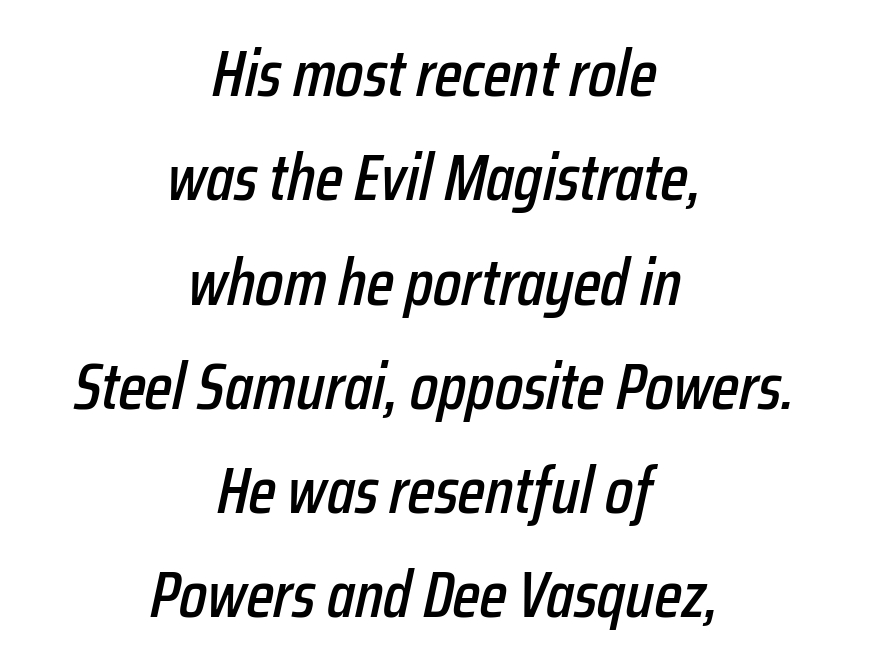
The image shows 66 px condensed type, italic (leaning right); set centered, normal line spacing (1.58x), normal letter spacing, not underlined; low stroke contrast and a medium x-height.
